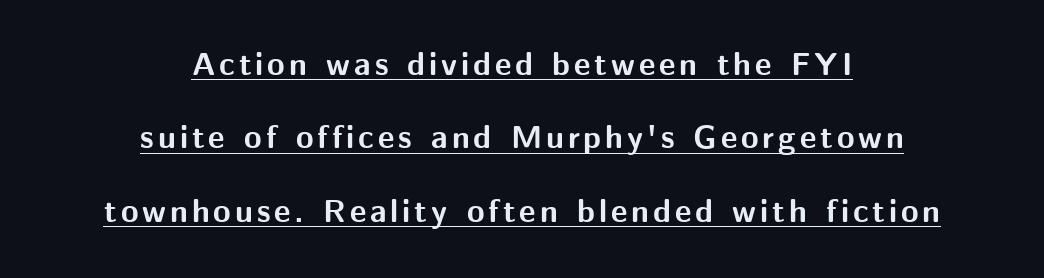
The image shows 32 px bold sans-serif type, upright; set centered, loose line spacing (2.29x), underlined; medium stroke contrast and a medium x-height.
